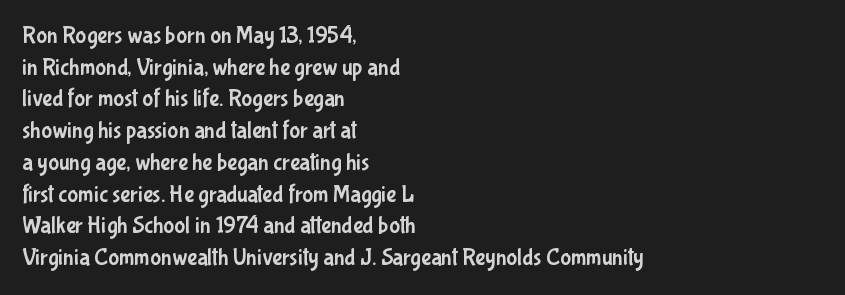
Q: Is the text italic (slanted)? A: No, it is upright.
Q: Is the text underlined? A: No.
Q: How is the paragraph aligned? A: Left-aligned.
Q: Is the spacing between letters normal or unusually wide? A: Normal.
Q: Is the spacing between lines tight, normal or loose? A: Normal.
